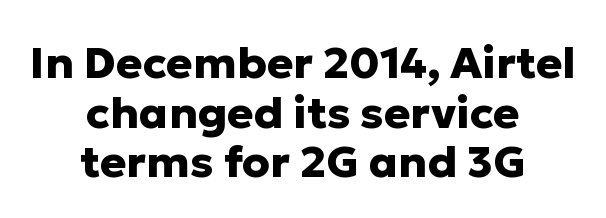
The image shows 44 px heavy sans-serif type, upright; set centered, tight line spacing (1.13x), normal letter spacing, not underlined; low stroke contrast and a medium x-height.
